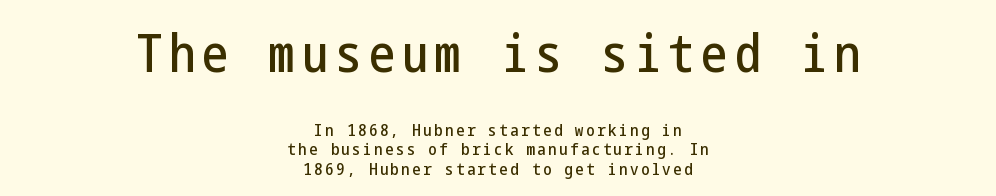
Q: Is the text italic (slanted)? A: No, it is upright.
Q: Is the typeface a serif or a sans-serif typeface? A: Sans-serif.
Q: Is the text underlined? A: No.
Q: How is the paragraph aligned? A: Centered.
Q: Is the spacing between lines tight, normal or loose? A: Tight.
Q: Which block of text is set in a larger size, the first (top) or the second (bottom)? A: The first (top) one.
Q: Width (condensed, normal, or wide)? A: Condensed.
Q: Stroke contrast? A: Low.
Q: x-height? A: Medium.
